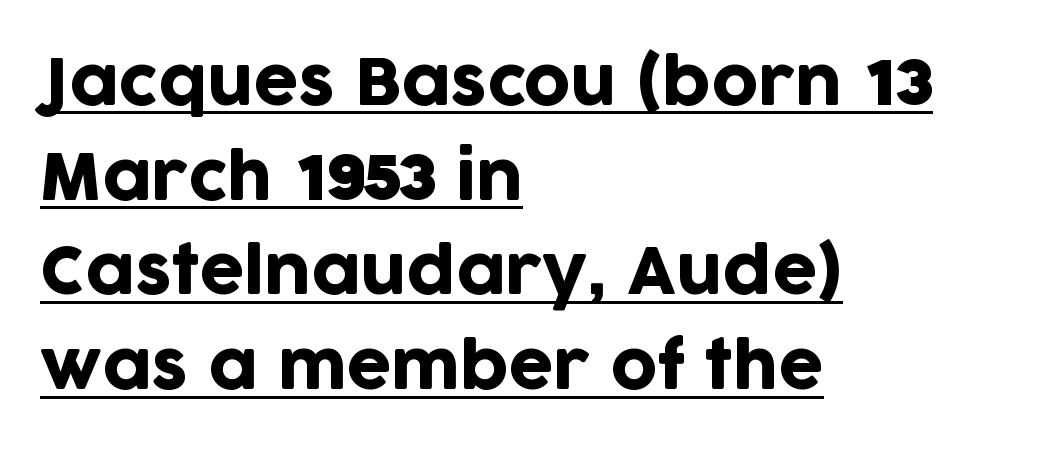
Ordinary non-slanted type is in use. Letter spacing: default. Descenders here cross a horizontal rule under the line. The rag falls on the right side of this text block.
